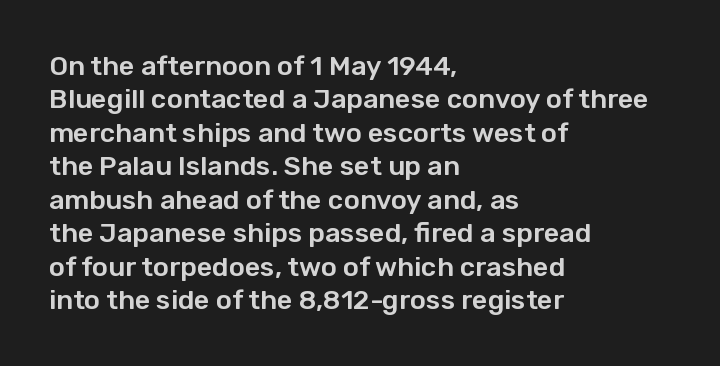
The specimen reads as upright at a glance. The words here are not underlined. Horizontal alignment here is leftward, the default for most running prose. The gaps between neighbouring characters are ordinary and unremarkable.
